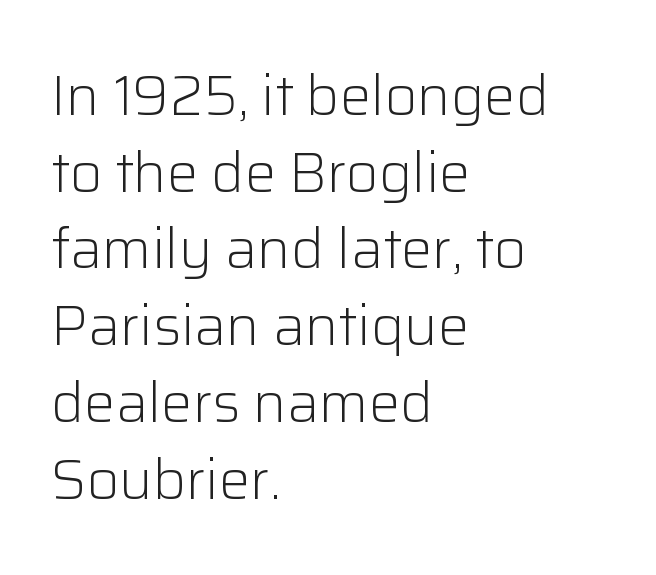
{"serif": "no", "italic": "no", "bold": "no", "weight": "light", "width": "normal", "stroke_contrast": "low", "x_height": "medium", "monospaced": "no", "underline": "no", "align": "left", "line_spacing": "normal", "line_spacing_ratio": 1.37, "letter_spacing": "normal", "letter_spacing_em": 0.0, "glyph_px": 56}
